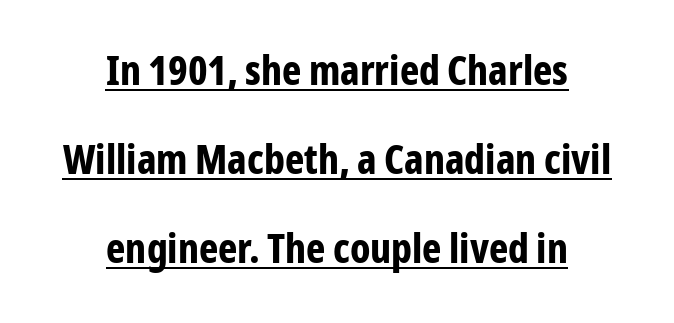
Is the block centered? Yes — each line is placed symmetrically about the middle. Vertically, the passage feels expansive, rows floating well apart. Nobody touched the tracking dial on this one. The typography opts for an upright posture over an oblique one.
